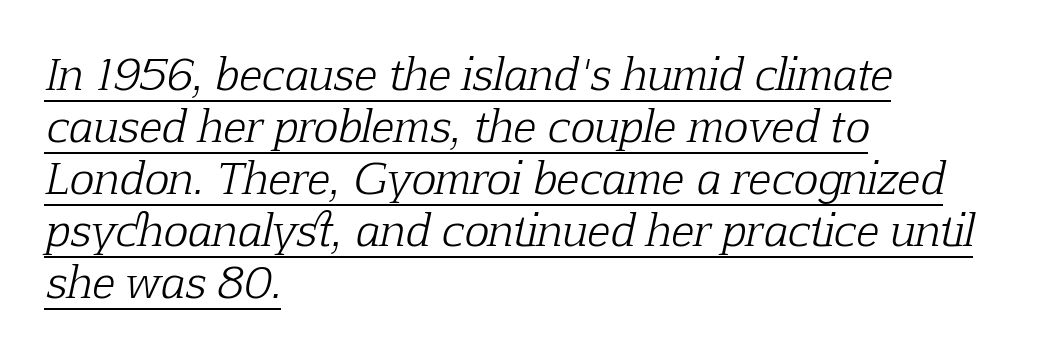
{"serif": "yes", "italic": "yes", "lean": "right", "slant_degrees": 12, "bold": "no", "weight": "light", "width": "normal", "stroke_contrast": "low", "x_height": "medium", "monospaced": "no", "underline": "yes", "align": "left", "line_spacing_ratio": 1.24, "letter_spacing": "normal", "letter_spacing_em": 0.0, "glyph_px": 42}
